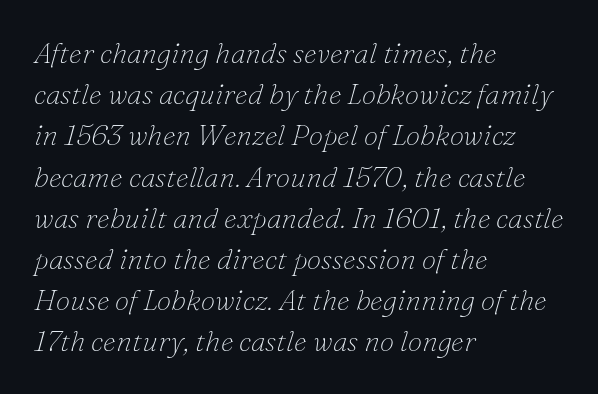
Q: Is the text bold? A: No.
Q: Is the text italic (slanted)? A: Yes, it leans right by about 16 degrees.
Q: Is the typeface a serif or a sans-serif typeface? A: Serif.
Q: Is the text underlined? A: No.
Q: How is the paragraph aligned? A: Left-aligned.
Q: Is the spacing between letters normal or unusually wide? A: Normal.
Q: Is the spacing between lines tight, normal or loose? A: Normal.
Q: Width (condensed, normal, or wide)? A: Normal.
Q: Stroke contrast? A: Low.
Q: x-height? A: Small.
Q: Monospaced? A: No.
